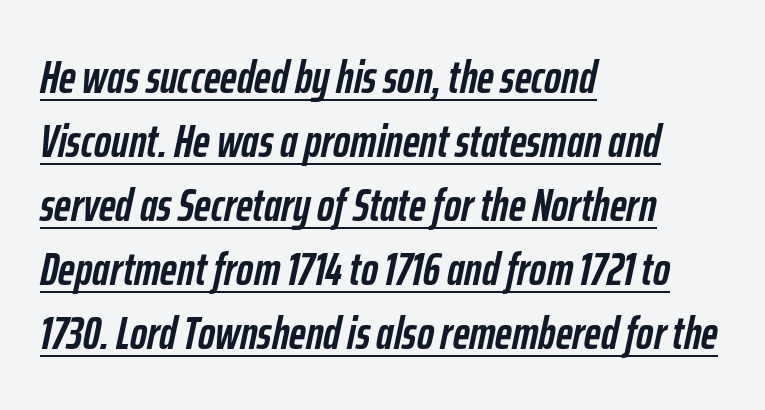
{"italic": "yes", "lean": "right", "slant_degrees": 12, "bold": "yes", "weight": "semibold", "width": "condensed", "stroke_contrast": "low", "x_height": "medium", "monospaced": "no", "underline": "yes", "align": "left", "line_spacing": "normal", "line_spacing_ratio": 1.39, "letter_spacing": "normal", "letter_spacing_em": 0.0, "glyph_px": 46}
